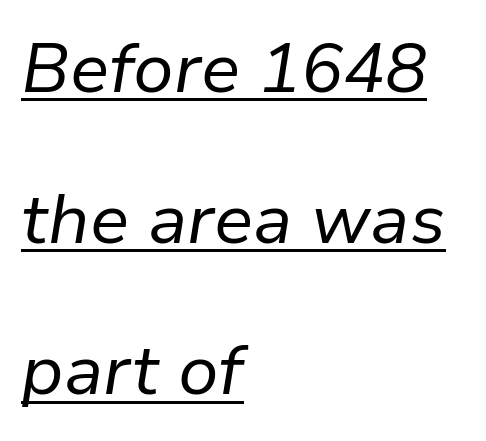
{"italic": "yes", "lean": "right", "slant_degrees": 9, "bold": "no", "weight": "regular", "width": "normal", "stroke_contrast": "low", "x_height": "medium", "monospaced": "no", "underline": "yes", "align": "left", "line_spacing": "loose", "line_spacing_ratio": 2.16, "letter_spacing": "normal", "letter_spacing_em": 0.0, "glyph_px": 70}
